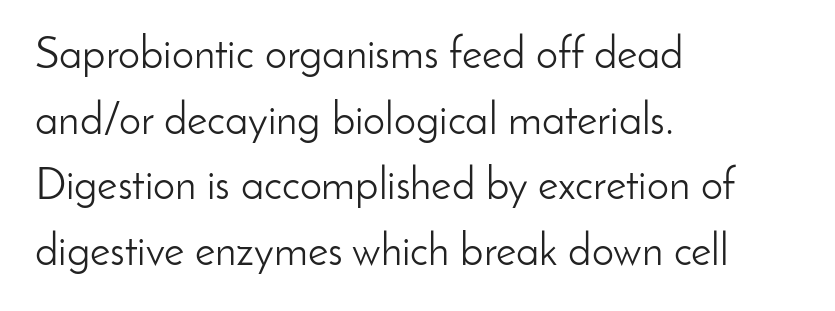
{"serif": "no", "italic": "no", "bold": "no", "weight": "light", "width": "normal", "stroke_contrast": "low", "x_height": "small", "monospaced": "no", "underline": "no", "align": "left", "line_spacing": "normal", "line_spacing_ratio": 1.49, "letter_spacing": "normal", "letter_spacing_em": 0.0, "glyph_px": 44}
